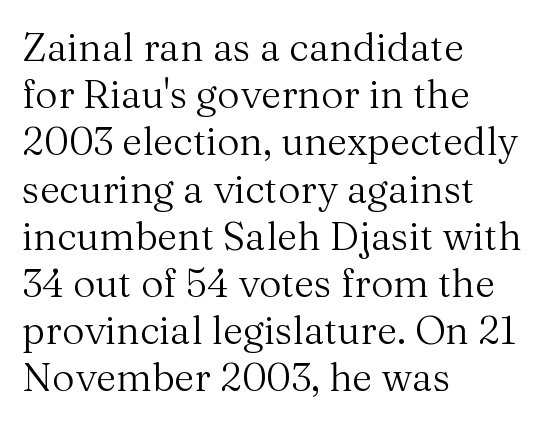
Q: Is the text bold? A: No.
Q: Is the text italic (slanted)? A: No, it is upright.
Q: Is the typeface a serif or a sans-serif typeface? A: Serif.
Q: Is the text underlined? A: No.
Q: How is the paragraph aligned? A: Left-aligned.
Q: Is the spacing between letters normal or unusually wide? A: Normal.
Q: Width (condensed, normal, or wide)? A: Normal.
Q: Stroke contrast? A: Medium.
Q: x-height? A: Medium.
Q: Monospaced? A: No.
